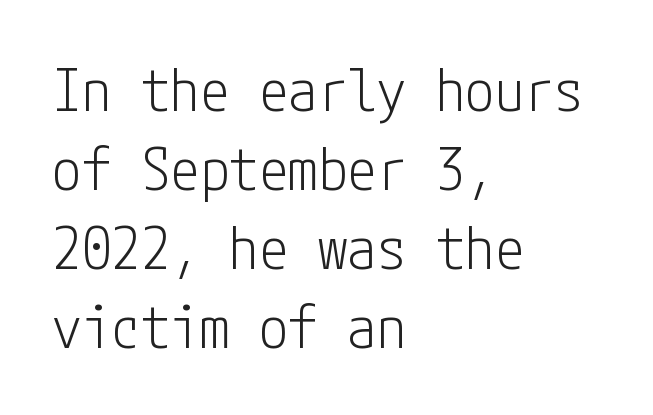
The image shows 59 px light, condensed sans-serif type, upright; set left-aligned, normal line spacing (1.34x), normal letter spacing, not underlined; low stroke contrast and a medium x-height.
